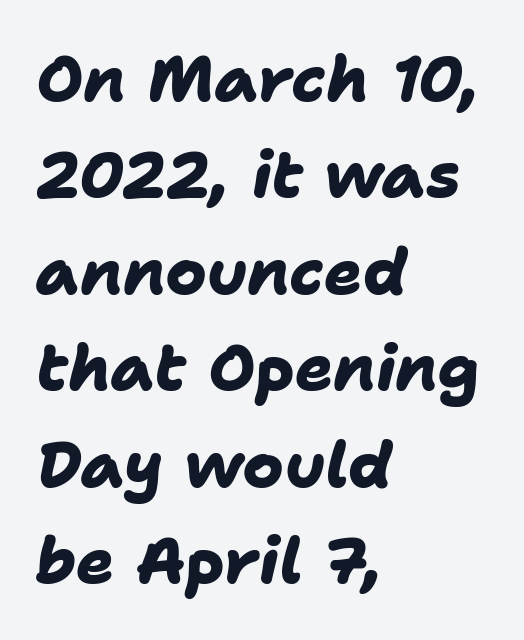
The image shows 63 px heavy sans-serif type; set left-aligned, normal line spacing (1.53x), normal letter spacing, not underlined; low stroke contrast and a medium x-height.
